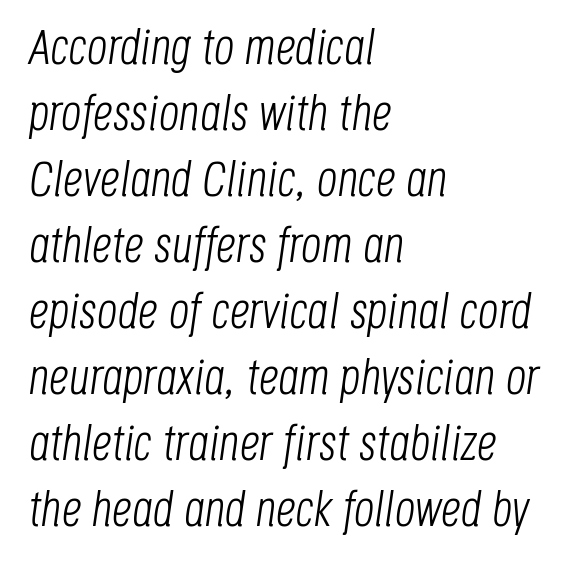
{"italic": "yes", "lean": "right", "slant_degrees": 8, "bold": "no", "weight": "light", "width": "condensed", "stroke_contrast": "low", "x_height": "large", "monospaced": "no", "underline": "no", "align": "left", "line_spacing": "normal", "line_spacing_ratio": 1.32, "letter_spacing": "normal", "letter_spacing_em": 0.0, "glyph_px": 50}
